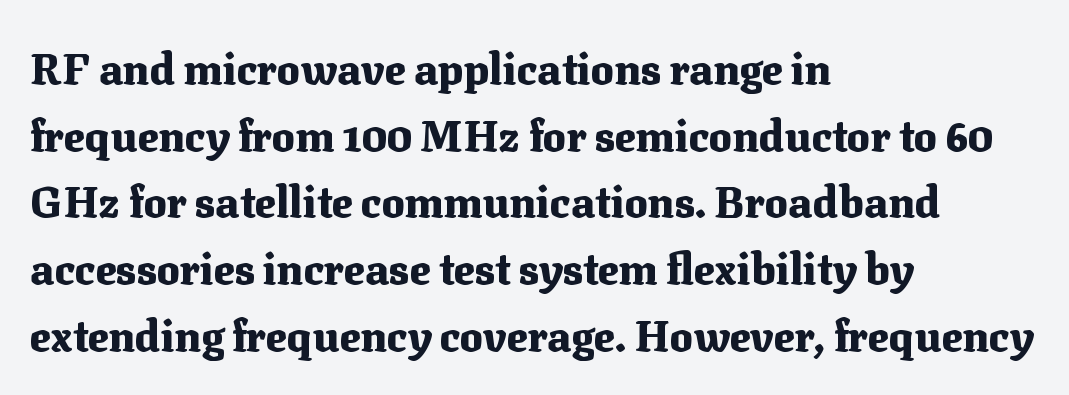
Q: Is the text bold? A: Yes.
Q: Is the text italic (slanted)? A: No, it is upright.
Q: Is the typeface a serif or a sans-serif typeface? A: Serif.
Q: Is the text underlined? A: No.
Q: How is the paragraph aligned? A: Left-aligned.
Q: Is the spacing between letters normal or unusually wide? A: Normal.
Q: Is the spacing between lines tight, normal or loose? A: Normal.
Q: Width (condensed, normal, or wide)? A: Normal.
Q: Stroke contrast? A: Medium.
Q: x-height? A: Medium.
Q: Monospaced? A: No.
